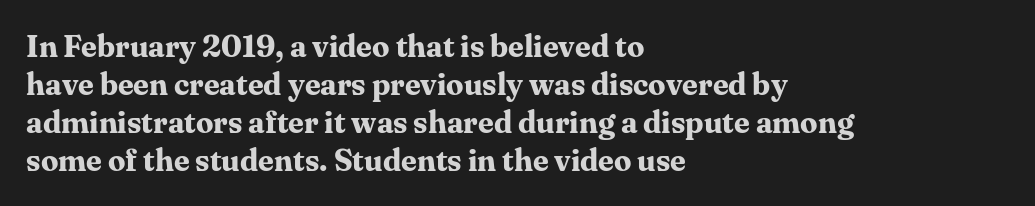
The image shows 31 px bold serif type, upright; set left-aligned, line spacing 1.23x, normal letter spacing, not underlined; medium stroke contrast and a medium x-height.
